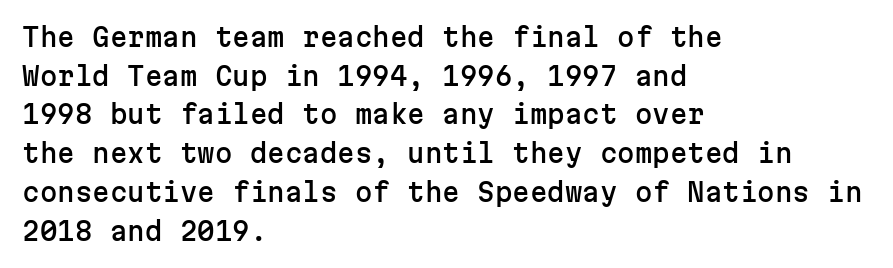
The image shows 25 px text type, upright; set left-aligned, normal line spacing (1.55x), normal letter spacing, not underlined.
